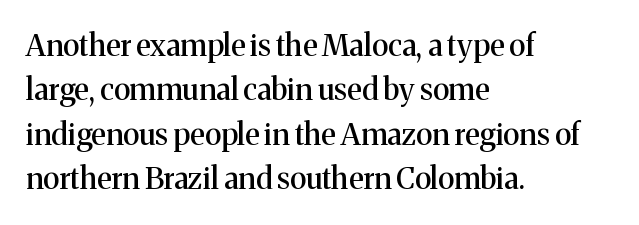
{"serif": "yes", "italic": "no", "width": "normal", "stroke_contrast": "medium", "x_height": "medium", "monospaced": "no", "underline": "no", "align": "left", "line_spacing": "normal", "line_spacing_ratio": 1.48, "letter_spacing": "normal", "letter_spacing_em": 0.0, "glyph_px": 30}
